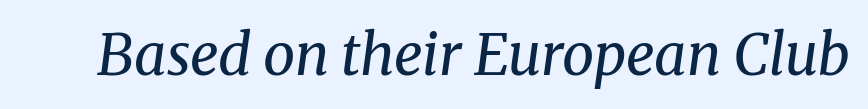
Q: Is the text bold? A: No.
Q: Is the text italic (slanted)? A: Yes, it leans right by about 8 degrees.
Q: Is the typeface a serif or a sans-serif typeface? A: Serif.
Q: Is the text underlined? A: No.
Q: Is the spacing between letters normal or unusually wide? A: Normal.
Q: Width (condensed, normal, or wide)? A: Normal.
Q: Stroke contrast? A: Medium.
Q: x-height? A: Medium.
Q: Monospaced? A: No.
